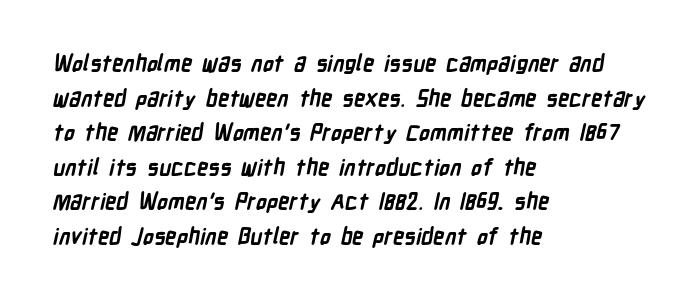
Q: Is the text bold? A: Yes.
Q: Is the text underlined? A: No.
Q: How is the paragraph aligned? A: Left-aligned.
Q: Is the spacing between letters normal or unusually wide? A: Normal.
Q: Is the spacing between lines tight, normal or loose? A: Normal.
